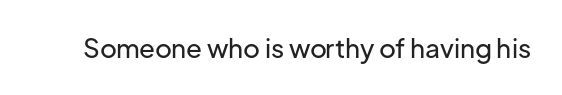
The image shows 26 px text type, upright; set normal letter spacing, not underlined.
